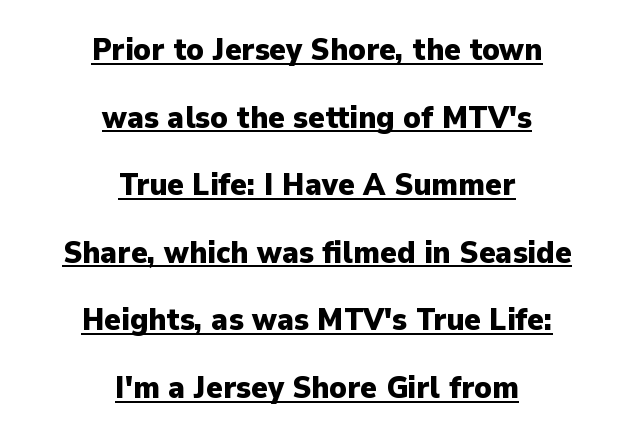
Q: Is the text bold? A: Yes.
Q: Is the text italic (slanted)? A: No, it is upright.
Q: Is the typeface a serif or a sans-serif typeface? A: Sans-serif.
Q: Is the text underlined? A: Yes.
Q: How is the paragraph aligned? A: Centered.
Q: Is the spacing between letters normal or unusually wide? A: Normal.
Q: Is the spacing between lines tight, normal or loose? A: Loose.
Q: Width (condensed, normal, or wide)? A: Normal.
Q: Stroke contrast? A: Low.
Q: x-height? A: Medium.
Q: Monospaced? A: No.
